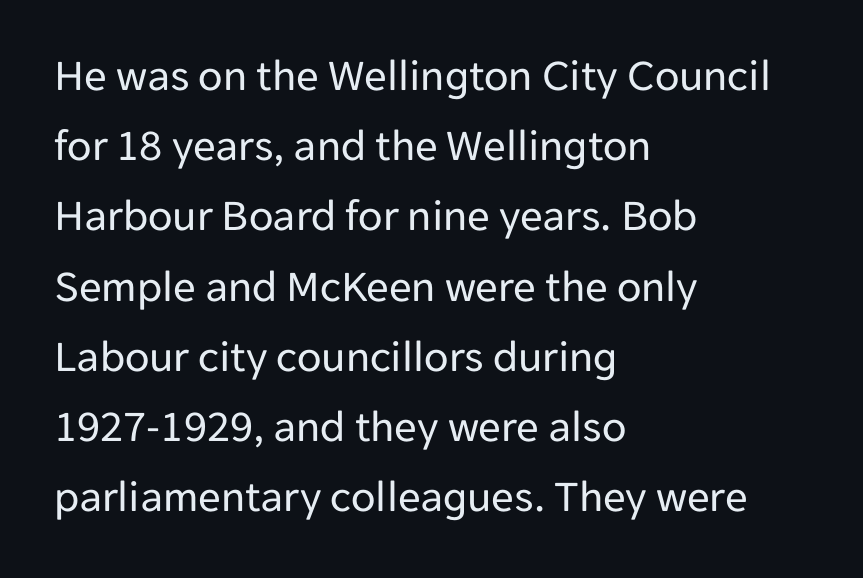
A typesetter would call this proportional, since set widths differ per character. Decoration check: the copy has no underline. In CSS terms this would be text-align: left. Classification — sans serif. Is this a heavy cut? Hardly; it is regular or lighter. Horizontal bands of white between lines are of average thickness.
